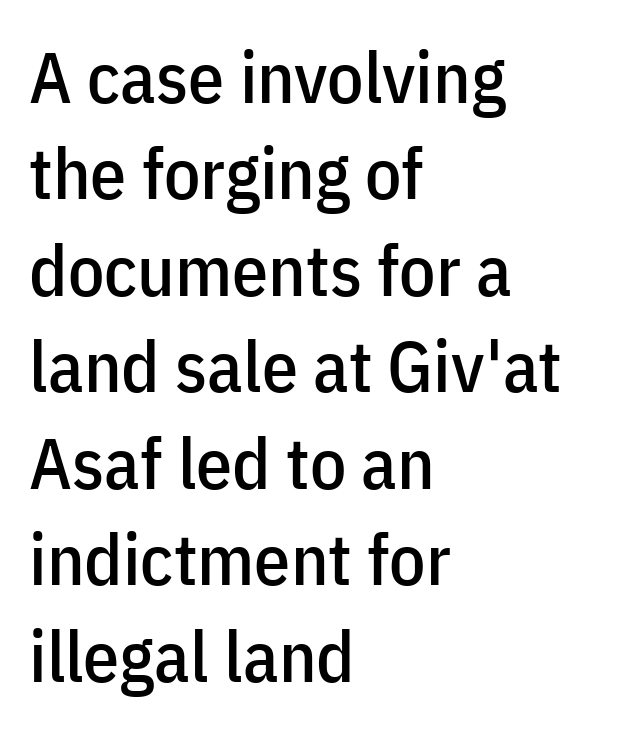
Q: Is the text italic (slanted)? A: No, it is upright.
Q: Is the typeface a serif or a sans-serif typeface? A: Sans-serif.
Q: Is the text underlined? A: No.
Q: How is the paragraph aligned? A: Left-aligned.
Q: Is the spacing between letters normal or unusually wide? A: Normal.
Q: Is the spacing between lines tight, normal or loose? A: Normal.
Q: Width (condensed, normal, or wide)? A: Condensed.
Q: Stroke contrast? A: Low.
Q: x-height? A: Medium.
Q: Monospaced? A: No.
